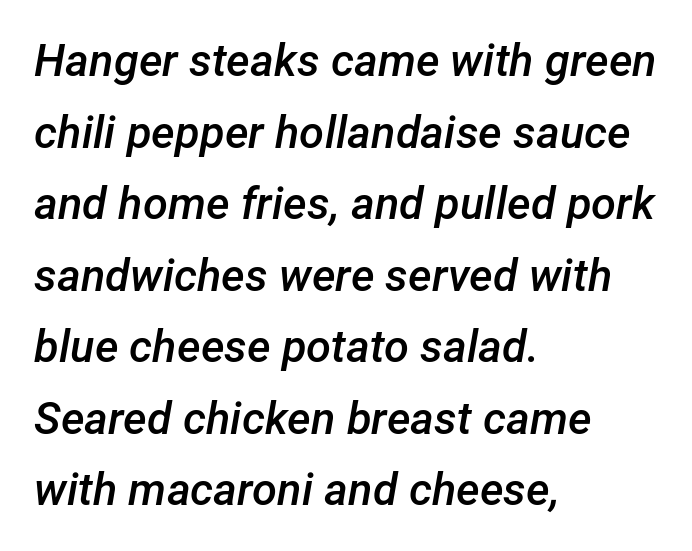
A typesetter would mark this as italic. The rows are spaced the way most documents space them. No extra tracking has been applied to these lines. The paragraph has a hard left edge and a soft right edge.
